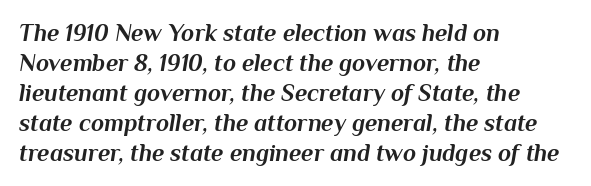
You can tell it's italic because the verticals aren't actually vertical. The rendering uses a bold face; every stroke is thick and dark. Compared with typical paragraphs, the rows here are spaced about the same. The paragraph has a hard left edge and a soft right edge. This sample uses plain, unmodified letter spacing. Plain, unruled lines of type.
